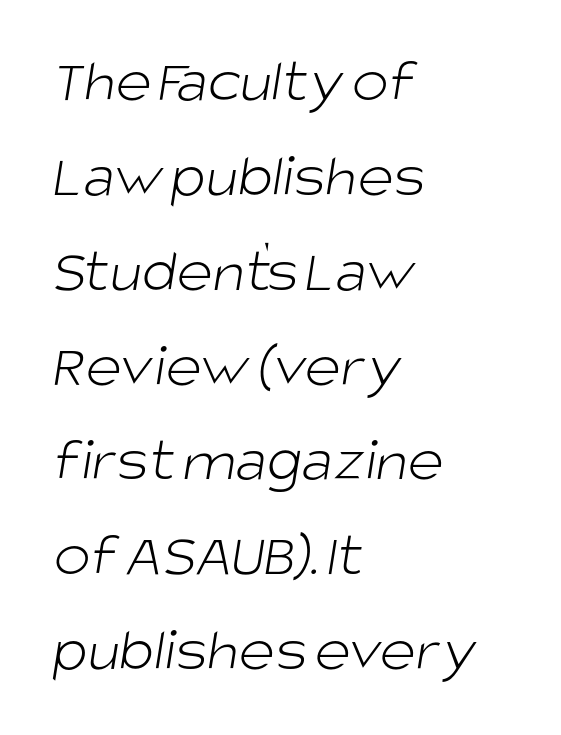
The letters advance in unequal steps, a hallmark of proportional type. Each new line begins a customary step beneath the previous one. The words here are not underlined. Look at the bottom of the vertical strokes: they stop flat, with no serifs. Short note: letters normally spaced.
